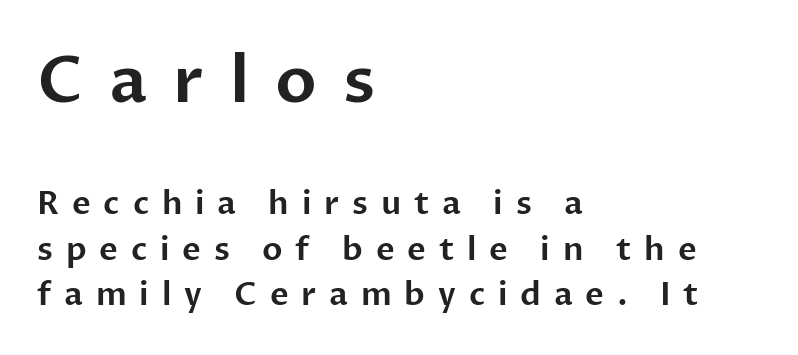
Q: Is the text italic (slanted)? A: No, it is upright.
Q: Is the typeface a serif or a sans-serif typeface? A: Sans-serif.
Q: Is the text underlined? A: No.
Q: How is the paragraph aligned? A: Left-aligned.
Q: Is the spacing between letters normal or unusually wide? A: Unusually wide.
Q: Is the spacing between lines tight, normal or loose? A: Normal.
Q: Which block of text is set in a larger size, the first (top) or the second (bottom)? A: The first (top) one.
Q: Width (condensed, normal, or wide)? A: Normal.
Q: Stroke contrast? A: Low.
Q: x-height? A: Medium.
Q: Monospaced? A: No.
